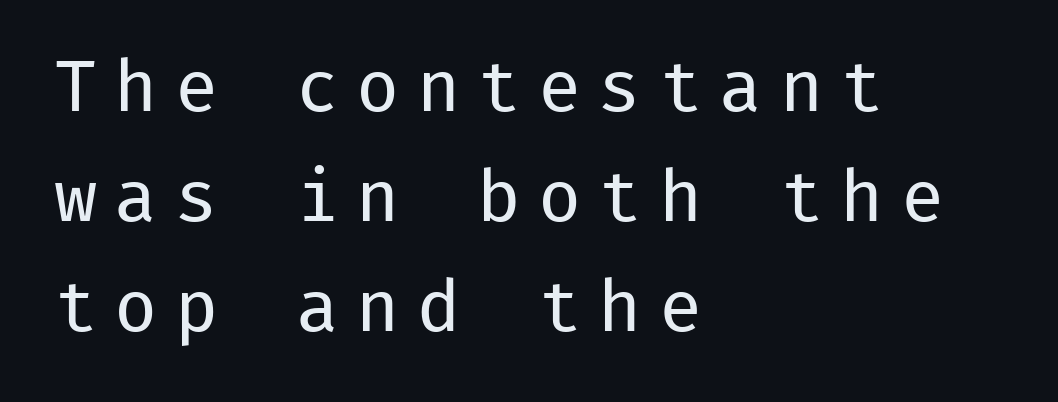
{"serif": "no", "italic": "no", "bold": "no", "weight": "regular", "width": "normal", "stroke_contrast": "low", "x_height": "medium", "monospaced": "yes", "underline": "no", "align": "left", "line_spacing": "normal", "line_spacing_ratio": 1.53, "letter_spacing": "wide", "letter_spacing_em": 0.24, "glyph_px": 72}
